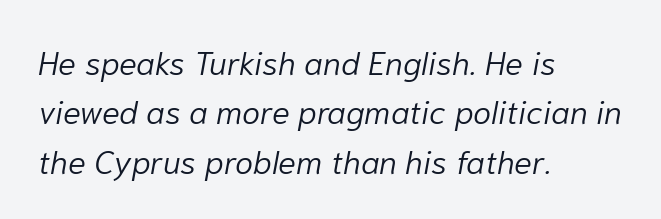
Q: Is the text bold? A: No.
Q: Is the text italic (slanted)? A: Yes, it leans right by about 10 degrees.
Q: Is the text underlined? A: No.
Q: How is the paragraph aligned? A: Left-aligned.
Q: Is the spacing between letters normal or unusually wide? A: Normal.
Q: Is the spacing between lines tight, normal or loose? A: Normal.
Q: Width (condensed, normal, or wide)? A: Normal.
Q: Stroke contrast? A: Low.
Q: x-height? A: Medium.
Q: Monospaced? A: No.
